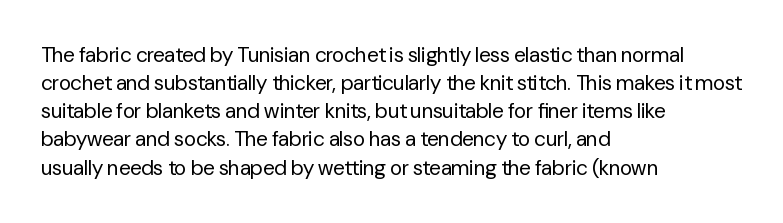
Visually the block forms a straight wall on the left and a jagged coastline on the right. Style check: upright. Bold? No — there's no thickening of the strokes. Notice how descenders clear the ascenders below comfortably — that's standard leading. Each word holds together tightly as a unit, with standard inter-letter gaps.
